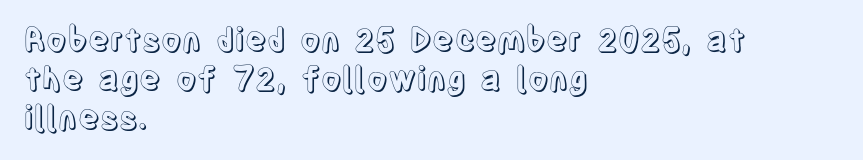
{"italic": "no", "width": "condensed", "x_height": "large", "monospaced": "no", "underline": "no", "align": "left", "line_spacing_ratio": 1.22, "letter_spacing": "normal", "letter_spacing_em": 0.0, "glyph_px": 32}
